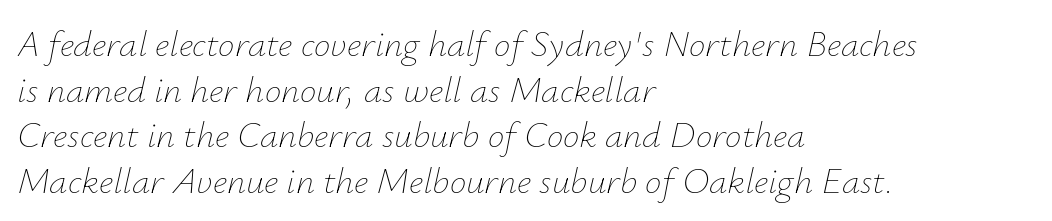
{"italic": "yes", "lean": "right", "slant_degrees": 12, "bold": "no", "weight": "thin", "width": "normal", "stroke_contrast": "low", "x_height": "small", "monospaced": "no", "underline": "no", "align": "left", "line_spacing_ratio": 1.23, "letter_spacing": "normal", "letter_spacing_em": 0.0, "glyph_px": 37}
